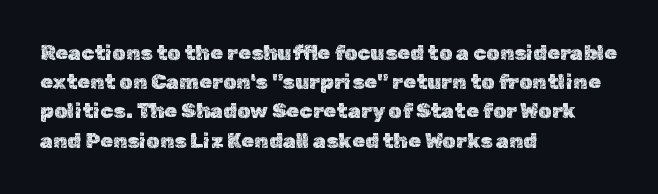
{"italic": "no", "underline": "no", "align": "left", "line_spacing": "normal", "line_spacing_ratio": 1.39, "letter_spacing": "normal", "letter_spacing_em": 0.0, "glyph_px": 21}
